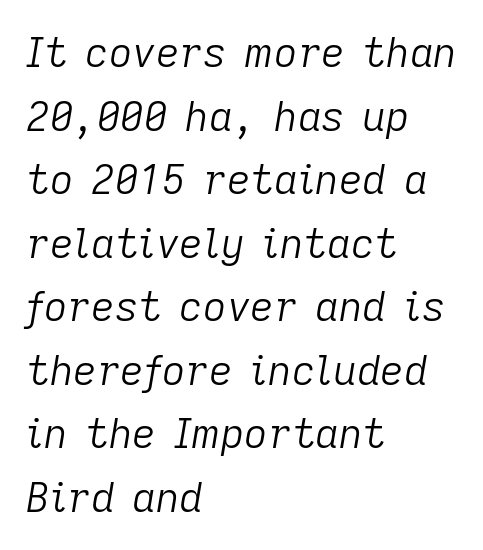
Q: Is the text bold? A: No.
Q: Is the text italic (slanted)? A: Yes, it leans right by about 9 degrees.
Q: Is the text underlined? A: No.
Q: How is the paragraph aligned? A: Left-aligned.
Q: Is the spacing between letters normal or unusually wide? A: Normal.
Q: Is the spacing between lines tight, normal or loose? A: Normal.
Q: Width (condensed, normal, or wide)? A: Normal.
Q: Stroke contrast? A: Low.
Q: x-height? A: Medium.
Q: Monospaced? A: No.
